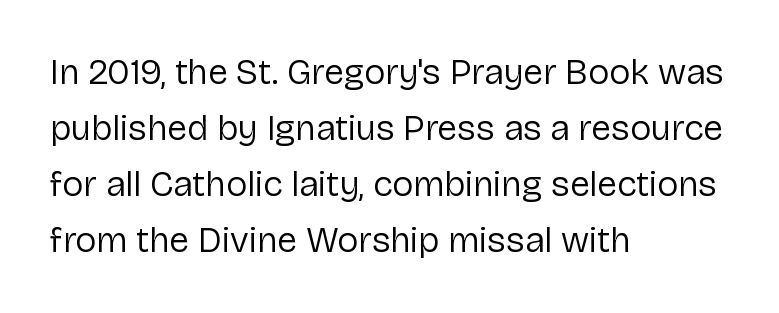
Q: Is the text bold? A: No.
Q: Is the text italic (slanted)? A: No, it is upright.
Q: Is the typeface a serif or a sans-serif typeface? A: Sans-serif.
Q: Is the text underlined? A: No.
Q: How is the paragraph aligned? A: Left-aligned.
Q: Is the spacing between letters normal or unusually wide? A: Normal.
Q: Is the spacing between lines tight, normal or loose? A: Normal.
Q: Width (condensed, normal, or wide)? A: Normal.
Q: Stroke contrast? A: Low.
Q: x-height? A: Medium.
Q: Monospaced? A: No.
